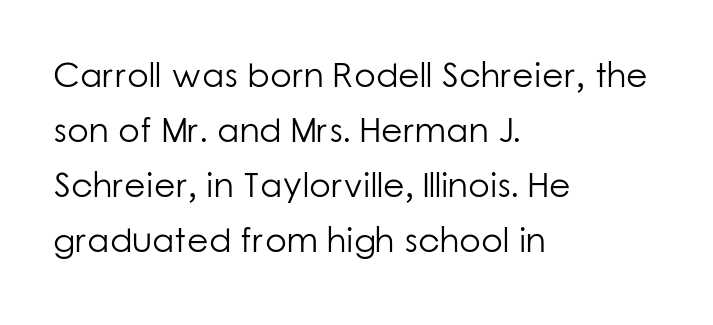
The characters display no serif detailing; their extremities are plain. Default kerning and tracking; the words read as compact shapes. The specimen reads as upright at a glance. The compositor pushed each line to the left boundary. Regarding leading, the lines here are spaced in the standard way. This reads as an unemphasized weight, regular at the heaviest.
